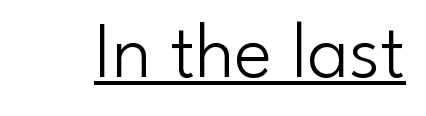
The image shows 80 px light sans-serif type, upright; set normal letter spacing, underlined; low stroke contrast and a small x-height.
